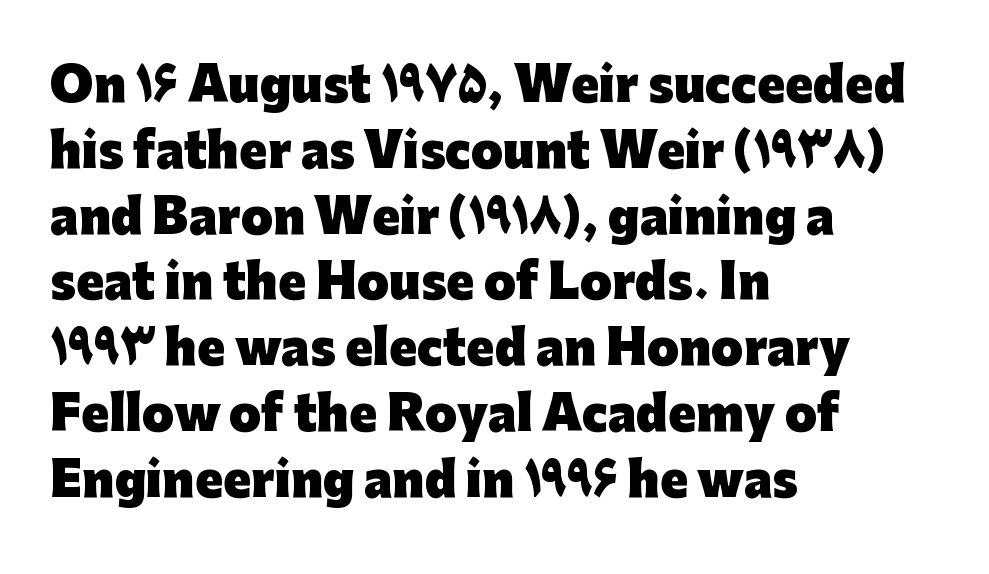
Q: Is the text bold? A: Yes.
Q: Is the text italic (slanted)? A: No, it is upright.
Q: Is the typeface a serif or a sans-serif typeface? A: Sans-serif.
Q: Is the text underlined? A: No.
Q: How is the paragraph aligned? A: Left-aligned.
Q: Is the spacing between letters normal or unusually wide? A: Normal.
Q: Is the spacing between lines tight, normal or loose? A: Normal.
Q: Width (condensed, normal, or wide)? A: Normal.
Q: Stroke contrast? A: Low.
Q: x-height? A: Medium.
Q: Monospaced? A: No.
